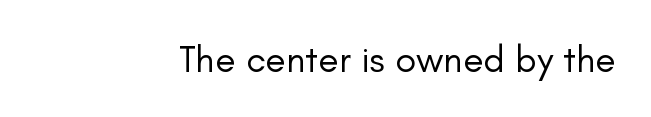
The letters sit at their default tracking, neither squeezed nor spread. Just letters on the line, the space beneath them empty. The rendering shows plain stroke endings on the letterforms — a sans-serif design. Tall strokes in this sample are plumb rather than angled. The letterforms sit at book weight or below.
